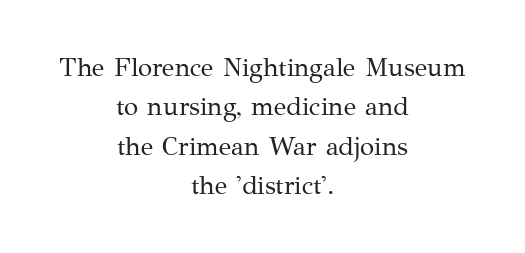
The lettering holds an erect, upright posture throughout. Where is the straight margin? There isn't one; the lines are centered. Glyph-to-glyph distance matches everyday printed text. The passage shown is not underscored anywhere. Vertically, the passage feels balanced, rows spaced as you'd expect. The typesetting does not lean heavy: it is not bold.
